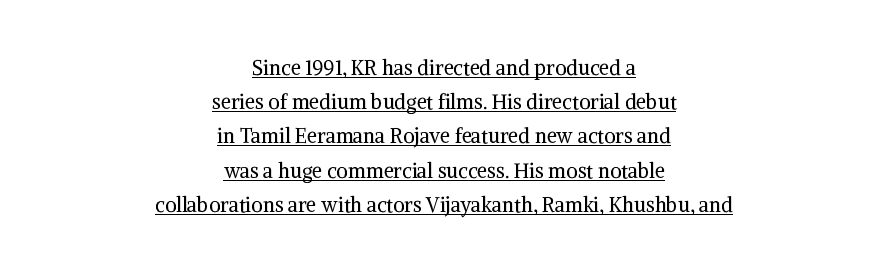
The image shows 20 px text type, upright; set centered, line spacing 1.71x, normal letter spacing, underlined.
